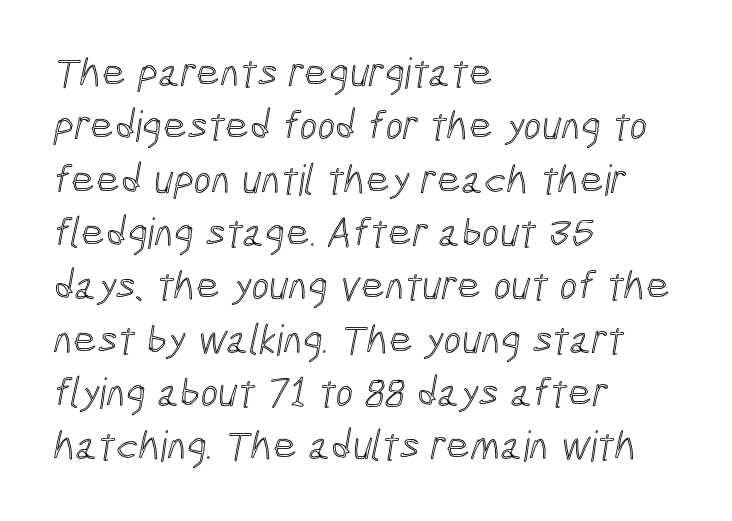
Quick note: underline off. Reading down the block, your eye returns to a fixed left position each line. One glance says typical: line gaps are just what's usual. The tracking reads as untouched default to a designer's eye.
